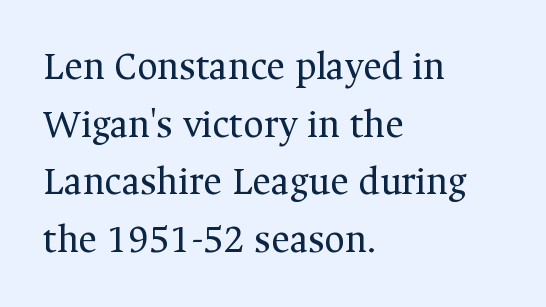
{"serif": "yes", "italic": "no", "bold": "no", "weight": "regular", "width": "normal", "stroke_contrast": "medium", "x_height": "medium", "monospaced": "no", "underline": "no", "align": "left", "line_spacing": "normal", "line_spacing_ratio": 1.44, "letter_spacing": "normal", "letter_spacing_em": 0.0, "glyph_px": 40}
